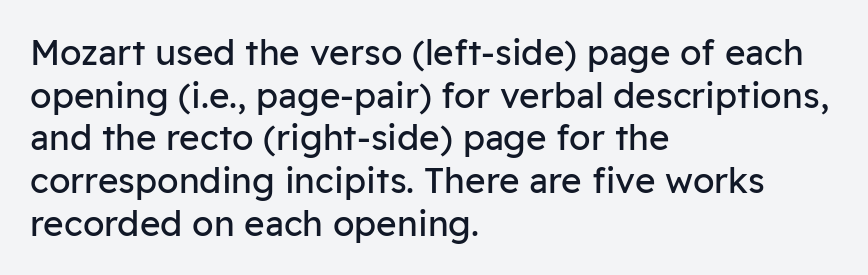
The image shows 35 px regular-weight sans-serif type, upright; set left-aligned, line spacing 1.22x, normal letter spacing, not underlined; low stroke contrast and a medium x-height.
